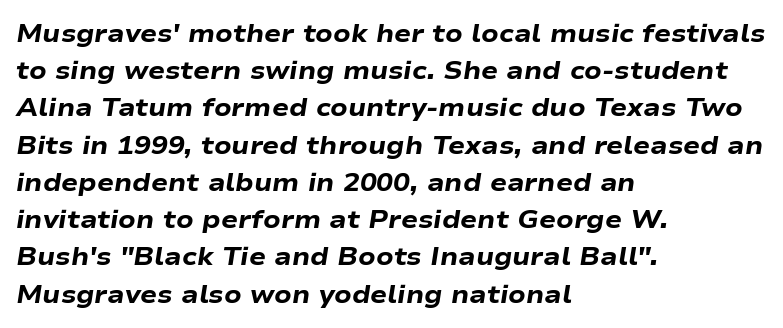
The image shows 25 px bold type, italic (leaning right); set left-aligned, normal line spacing (1.49x), normal letter spacing, not underlined.
